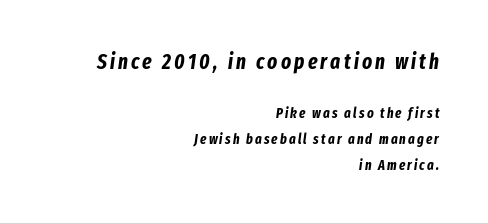
Q: Is the text bold? A: Yes.
Q: Is the text italic (slanted)? A: Yes, it leans right by about 8 degrees.
Q: Is the text underlined? A: No.
Q: How is the paragraph aligned? A: Right-aligned.
Q: Which block of text is set in a larger size, the first (top) or the second (bottom)? A: The first (top) one.
